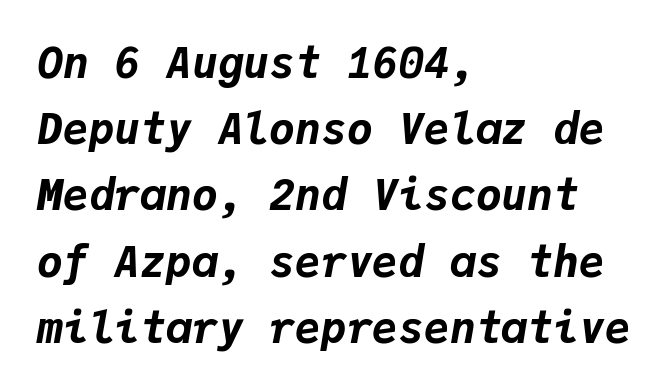
Q: Is the text bold? A: Yes.
Q: Is the text italic (slanted)? A: Yes, it leans right by about 9 degrees.
Q: Is the text underlined? A: No.
Q: How is the paragraph aligned? A: Left-aligned.
Q: Is the spacing between letters normal or unusually wide? A: Normal.
Q: Is the spacing between lines tight, normal or loose? A: Normal.
Q: Width (condensed, normal, or wide)? A: Normal.
Q: Stroke contrast? A: Low.
Q: x-height? A: Medium.
Q: Monospaced? A: Yes.
